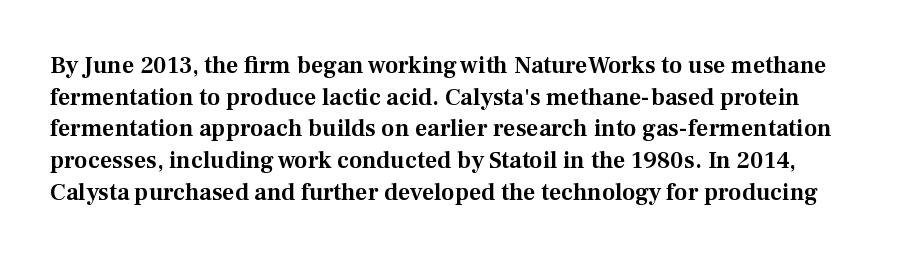
The image shows 24 px text type, upright; set normal line spacing (1.32x), normal letter spacing, not underlined.
